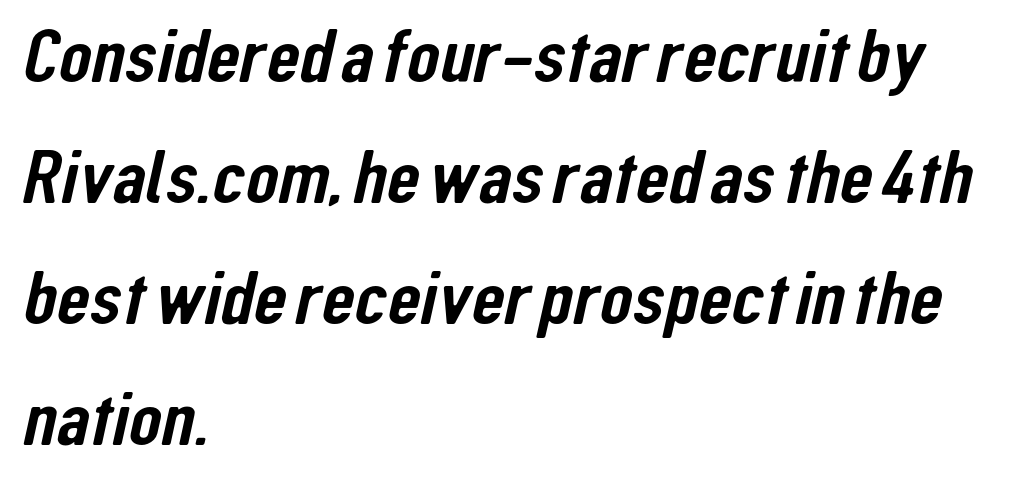
The image shows 76 px condensed sans-serif type; set left-aligned, normal line spacing (1.59x), normal letter spacing, not underlined; low stroke contrast and a medium x-height.
